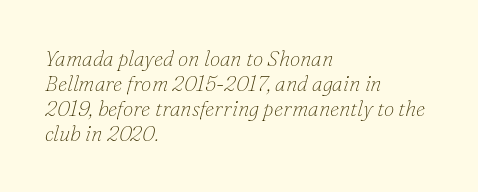
The image shows 21 px text type, italic (leaning right); set left-aligned, line spacing 1.19x, normal letter spacing, not underlined.
